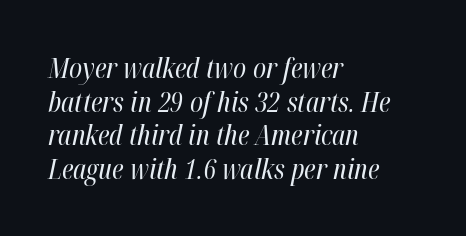
Q: Is the text bold? A: No.
Q: Is the text italic (slanted)? A: Yes, it leans right by about 12 degrees.
Q: Is the text underlined? A: No.
Q: How is the paragraph aligned? A: Left-aligned.
Q: Is the spacing between letters normal or unusually wide? A: Normal.
Q: Width (condensed, normal, or wide)? A: Condensed.
Q: Stroke contrast? A: High.
Q: x-height? A: Medium.
Q: Monospaced? A: No.
